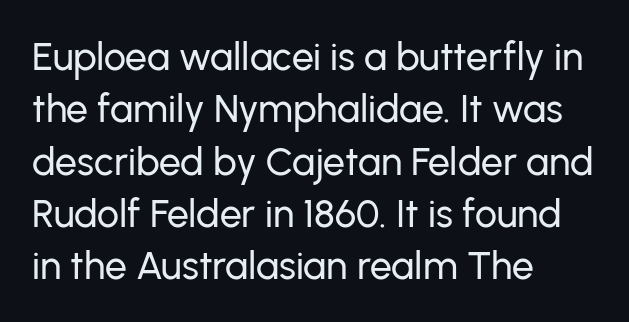
Q: Is the text italic (slanted)? A: No, it is upright.
Q: Is the typeface a serif or a sans-serif typeface? A: Sans-serif.
Q: Is the text underlined? A: No.
Q: How is the paragraph aligned? A: Left-aligned.
Q: Is the spacing between letters normal or unusually wide? A: Normal.
Q: Is the spacing between lines tight, normal or loose? A: Normal.
Q: Width (condensed, normal, or wide)? A: Normal.
Q: Stroke contrast? A: Low.
Q: x-height? A: Medium.
Q: Monospaced? A: No.
